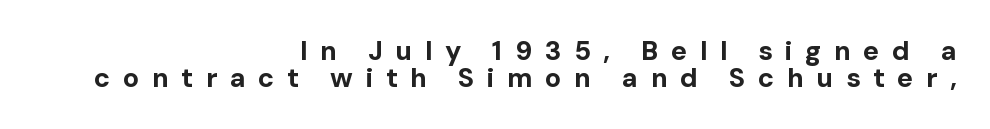
{"italic": "no", "bold": "yes", "underline": "no", "align": "right", "line_spacing": "tight", "line_spacing_ratio": 0.99, "letter_spacing": "wide", "letter_spacing_em": 0.46, "glyph_px": 27}
